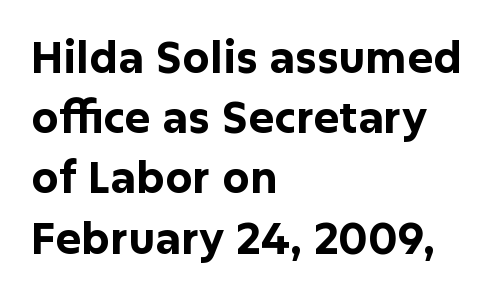
Q: Is the text bold? A: Yes.
Q: Is the text italic (slanted)? A: No, it is upright.
Q: Is the typeface a serif or a sans-serif typeface? A: Sans-serif.
Q: Is the text underlined? A: No.
Q: How is the paragraph aligned? A: Left-aligned.
Q: Is the spacing between letters normal or unusually wide? A: Normal.
Q: Is the spacing between lines tight, normal or loose? A: Normal.
Q: Width (condensed, normal, or wide)? A: Normal.
Q: Stroke contrast? A: Low.
Q: x-height? A: Medium.
Q: Monospaced? A: No.
